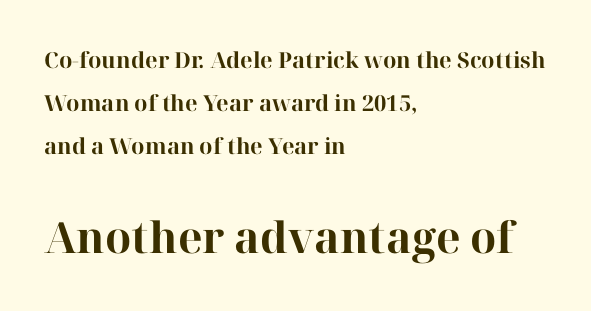
The image shows 43 px bold serif type, upright; set left-aligned, loose line spacing (1.95x), normal letter spacing, not underlined; the second (bottom) block is 1.95x larger; high stroke contrast and a medium x-height.
